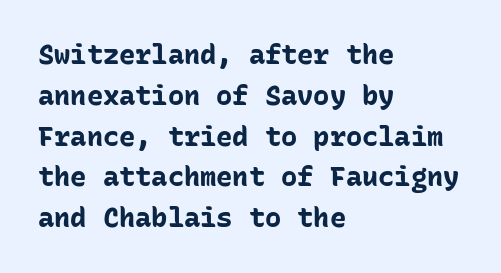
Q: Is the text bold? A: Yes.
Q: Is the text italic (slanted)? A: No, it is upright.
Q: Is the text underlined? A: No.
Q: How is the paragraph aligned? A: Left-aligned.
Q: Is the spacing between letters normal or unusually wide? A: Normal.
Q: Is the spacing between lines tight, normal or loose? A: Normal.
